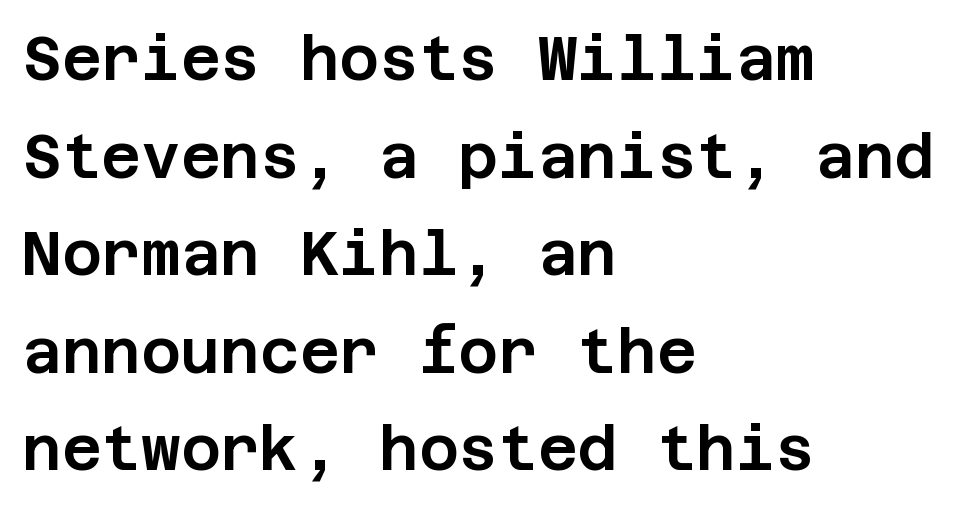
Q: Is the text italic (slanted)? A: No, it is upright.
Q: Is the typeface a serif or a sans-serif typeface? A: Sans-serif.
Q: Is the text underlined? A: No.
Q: How is the paragraph aligned? A: Left-aligned.
Q: Is the spacing between letters normal or unusually wide? A: Normal.
Q: Is the spacing between lines tight, normal or loose? A: Normal.
Q: Width (condensed, normal, or wide)? A: Normal.
Q: Stroke contrast? A: Low.
Q: x-height? A: Large.
